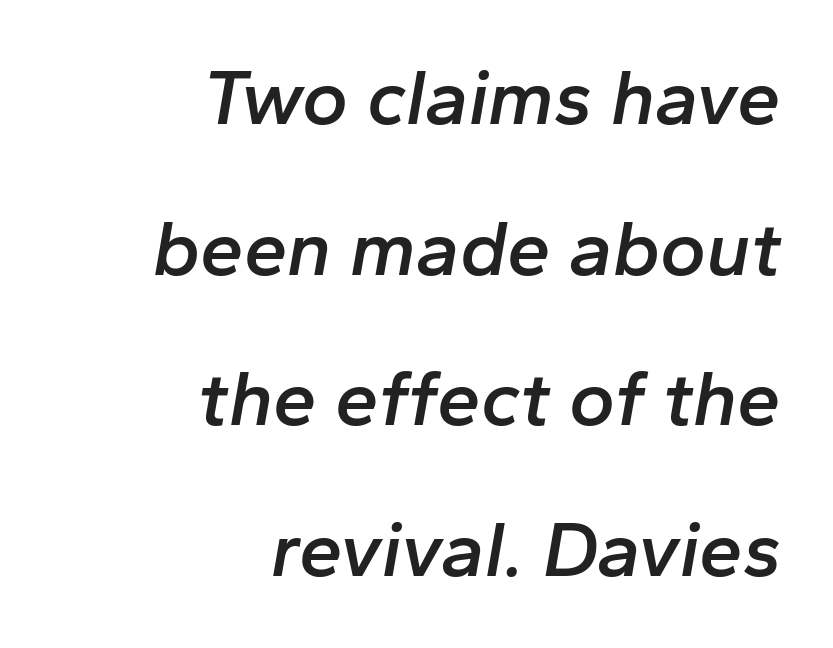
The image shows 78 px semibold type, italic (leaning right); set right-aligned, loose line spacing (1.93x), normal letter spacing, not underlined; low stroke contrast and a medium x-height.
